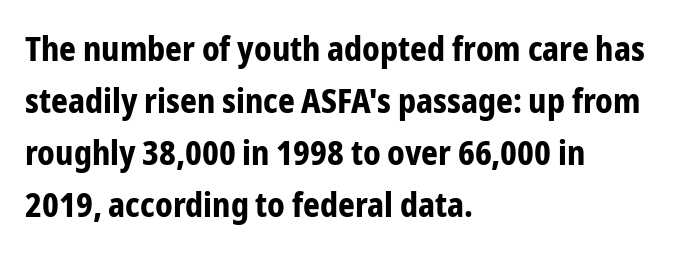
Bare-footed words on every line. Letterform terminals end flat and unadorned throughout the passage. The vertical gap from one line to the next is medium. The paragraph has a hard left edge and a soft right edge.
